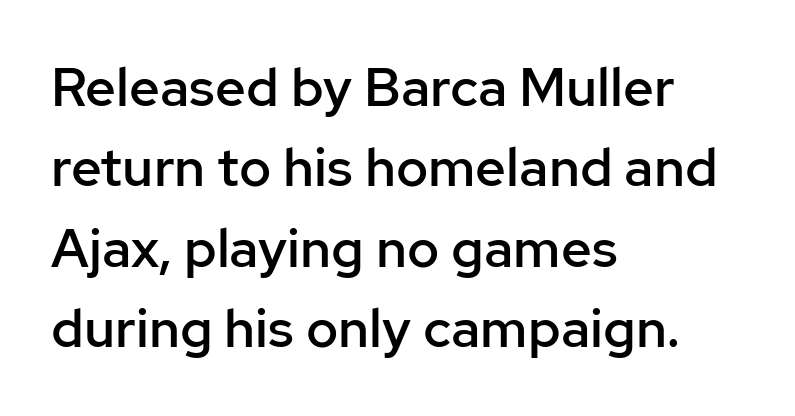
The image shows 54 px semibold sans-serif type, upright; set left-aligned, normal line spacing (1.49x), normal letter spacing, not underlined; low stroke contrast and a medium x-height.
